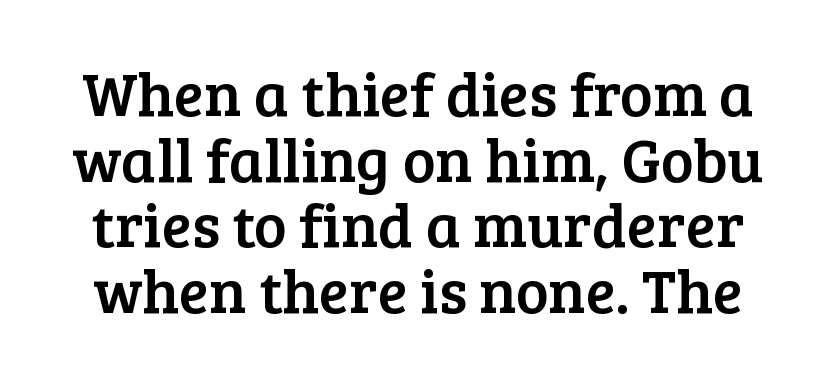
The image shows 62 px serif type, upright; set tight line spacing (1.06x), normal letter spacing, not underlined; low stroke contrast and a medium x-height.
